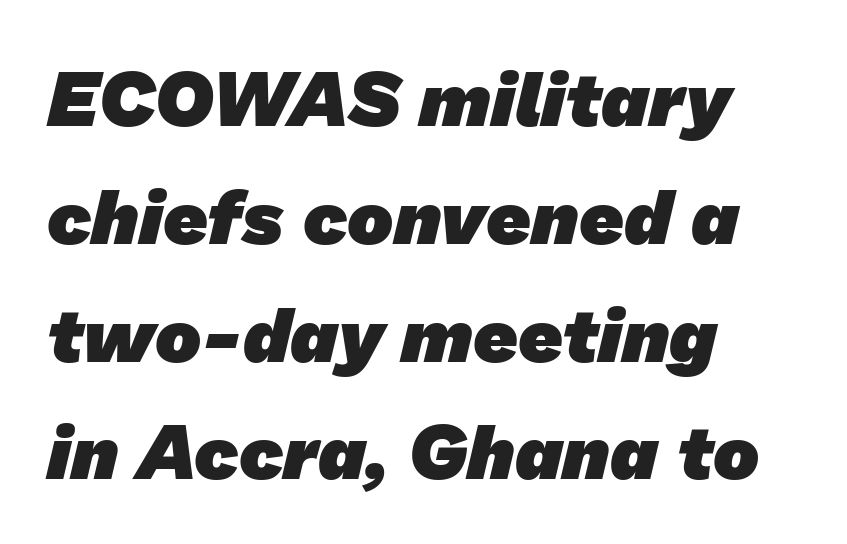
The image shows 77 px heavy sans-serif type; set left-aligned, normal line spacing (1.53x), normal letter spacing, not underlined; low stroke contrast and a medium x-height.
